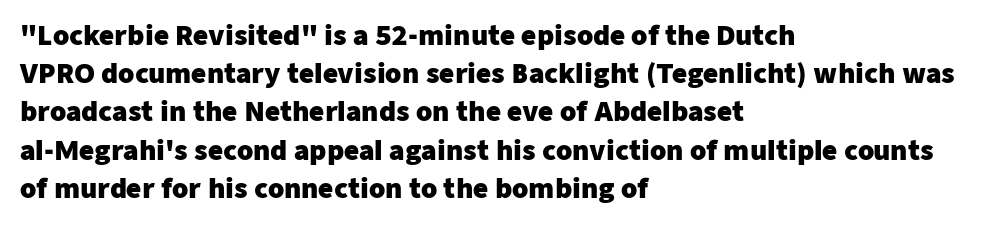
Q: Is the text bold? A: Yes.
Q: Is the text italic (slanted)? A: No, it is upright.
Q: Is the text underlined? A: No.
Q: How is the paragraph aligned? A: Left-aligned.
Q: Is the spacing between letters normal or unusually wide? A: Normal.
Q: Is the spacing between lines tight, normal or loose? A: Normal.
